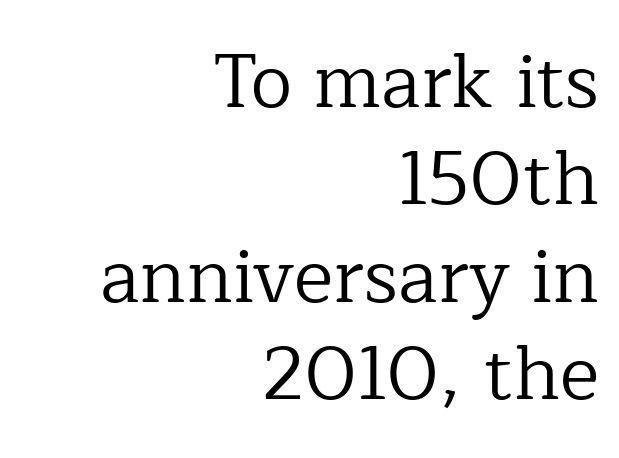
{"serif": "yes", "italic": "no", "bold": "no", "weight": "regular", "width": "normal", "stroke_contrast": "low", "x_height": "medium", "monospaced": "no", "underline": "no", "align": "right", "line_spacing": "normal", "line_spacing_ratio": 1.3, "letter_spacing": "normal", "letter_spacing_em": 0.0, "glyph_px": 75}
